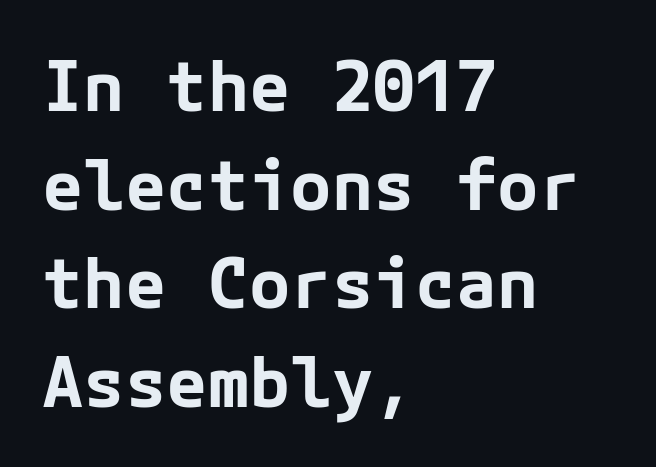
A typesetter would label this face a sans. Descender tails drop into unmarked territory. Vertically, the passage feels balanced, rows spaced as you'd expect. The typesetter chose a ragged-right arrangement here. Weight check: bold — yes, fully.
